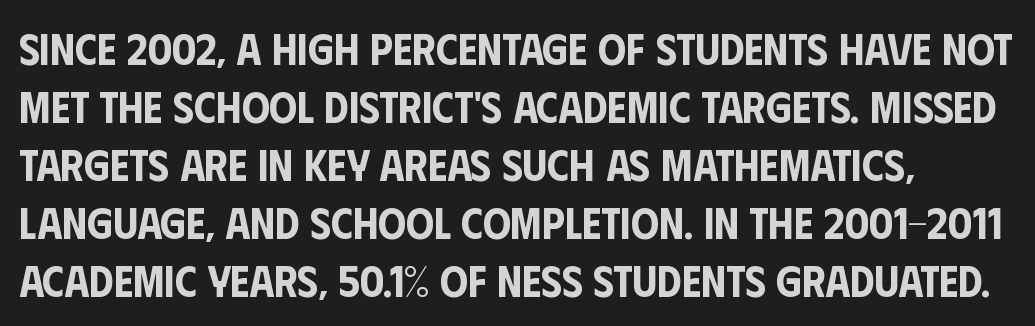
The image shows 44 px condensed sans-serif type, upright; set left-aligned, normal line spacing (1.32x), normal letter spacing, not underlined; low stroke contrast and a large x-height.
